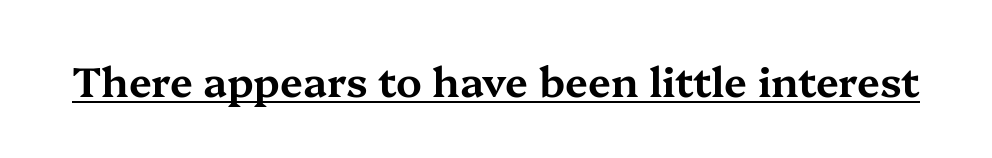
The image shows 41 px wide serif type, upright; set normal letter spacing, underlined; medium stroke contrast and a medium x-height.
